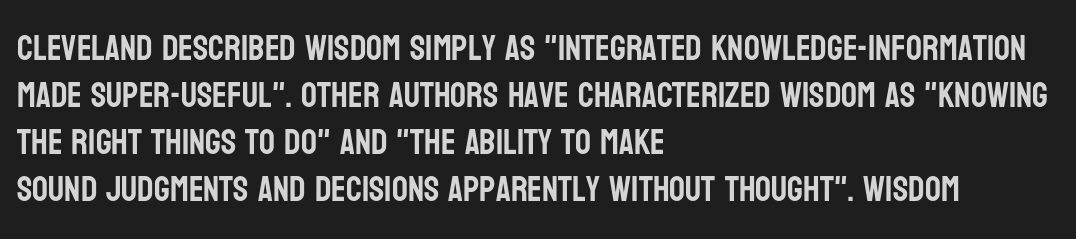
{"serif": "no", "italic": "no", "width": "condensed", "stroke_contrast": "low", "x_height": "large", "monospaced": "no", "underline": "no", "align": "left", "line_spacing": "normal", "line_spacing_ratio": 1.34, "letter_spacing": "normal", "letter_spacing_em": 0.0, "glyph_px": 35}
